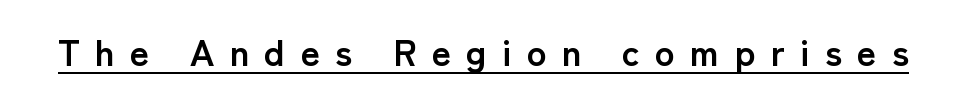
{"serif": "no", "italic": "no", "bold": "yes", "weight": "semibold", "width": "normal", "stroke_contrast": "low", "x_height": "medium", "monospaced": "no", "underline": "yes", "letter_spacing": "wide", "letter_spacing_em": 0.41, "glyph_px": 37}
